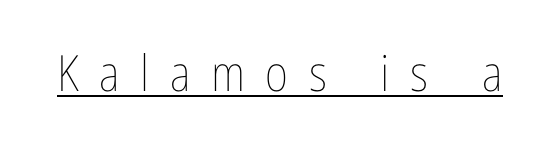
Q: Is the text bold? A: No.
Q: Is the text italic (slanted)? A: No, it is upright.
Q: Is the text underlined? A: Yes.
Q: Is the spacing between letters normal or unusually wide? A: Unusually wide.
Q: Width (condensed, normal, or wide)? A: Condensed.
Q: Stroke contrast? A: Low.
Q: x-height? A: Medium.
Q: Monospaced? A: No.
